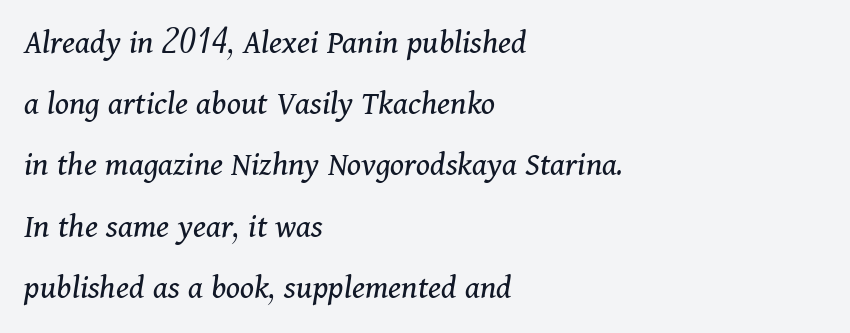
The image shows 35 px regular-weight serif type, italic (leaning right); set left-aligned, line spacing 1.75x, normal letter spacing, not underlined; medium stroke contrast and a medium x-height.
